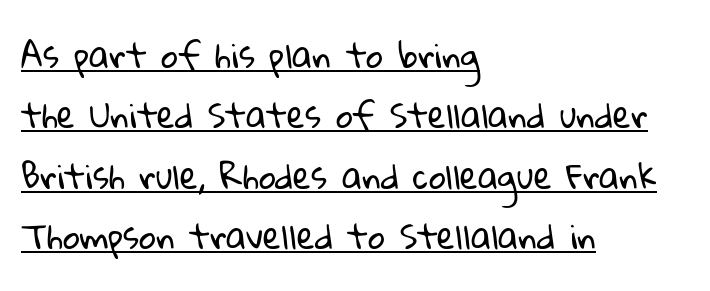
Q: Is the text bold? A: No.
Q: Is the typeface a serif or a sans-serif typeface? A: Sans-serif.
Q: Is the text underlined? A: Yes.
Q: How is the paragraph aligned? A: Left-aligned.
Q: Is the spacing between letters normal or unusually wide? A: Normal.
Q: Width (condensed, normal, or wide)? A: Normal.
Q: Stroke contrast? A: Low.
Q: x-height? A: Medium.
Q: Monospaced? A: No.
